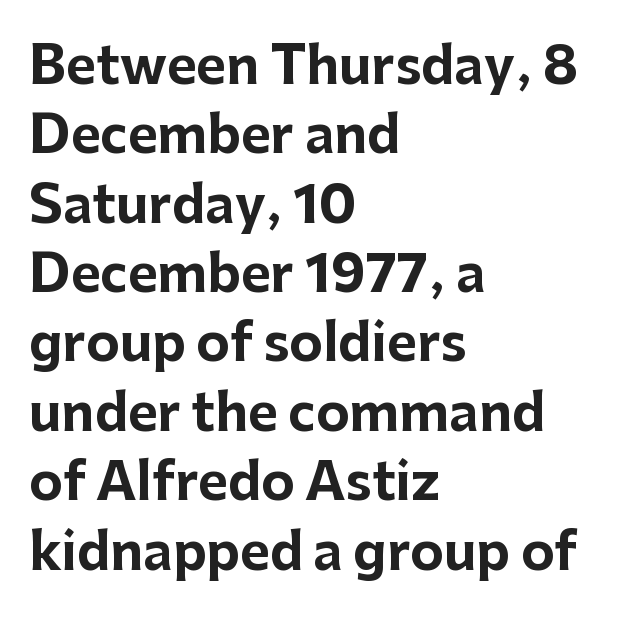
The image shows 51 px bold sans-serif type, upright; set left-aligned, normal line spacing (1.36x), normal letter spacing, not underlined; low stroke contrast and a medium x-height.
